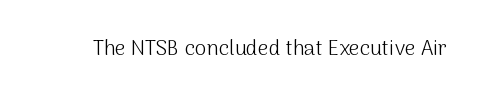
The passage shown is not underscored anywhere. The font's upright variant was chosen for this text. Stems here are at most as thick as an everyday book face. Observe the ordinary spacing: letters are neighbours, not strangers.
